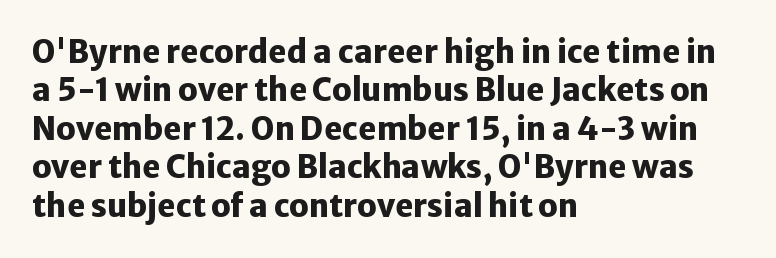
This sample is left-justified, so line endings fall wherever the words run out. Each row of text sits above clean, open space. Words appear dense and cohesive because spacing is normal. These words are printed bold, with thick strokes throughout. Italic: no, the glyphs are upright roman. To sum up the face: it is a sans, with no serifs.
